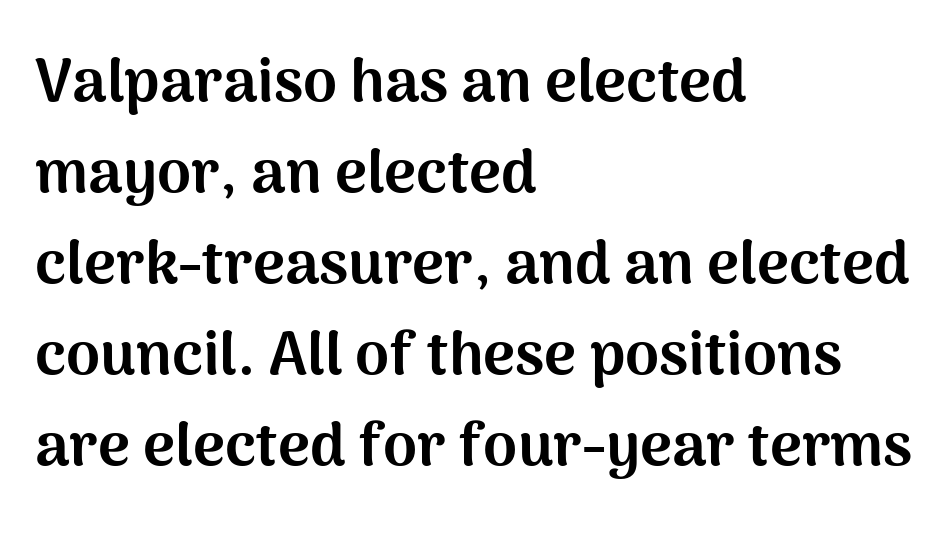
Pretty heavy lettering here — definitely bold. The characters display no serif detailing; their extremities are plain. Inter-character spacing is left at the font's built-in metrics. A student would call this left alignment; a typographer would say flush left, rag right. Compared with typical paragraphs, the rows here are spaced about the same.
